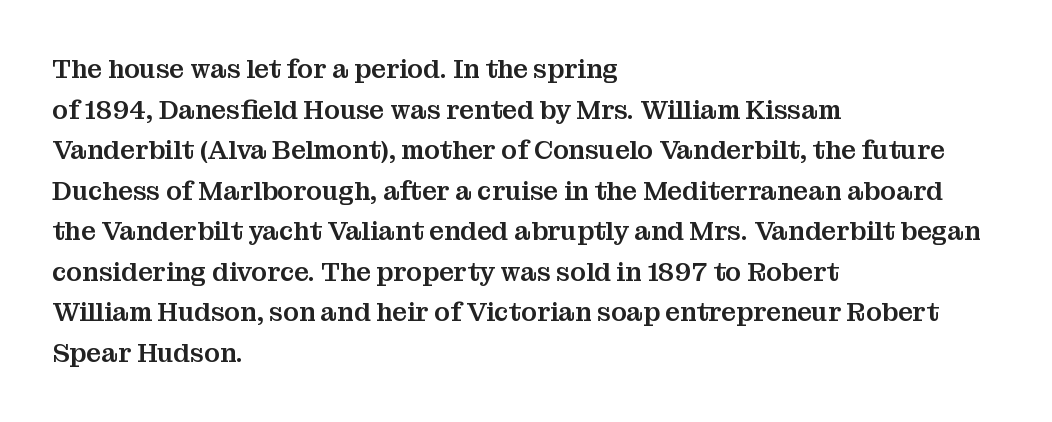
Q: Is the text italic (slanted)? A: No, it is upright.
Q: Is the text underlined? A: No.
Q: How is the paragraph aligned? A: Left-aligned.
Q: Is the spacing between letters normal or unusually wide? A: Normal.
Q: Is the spacing between lines tight, normal or loose? A: Normal.
